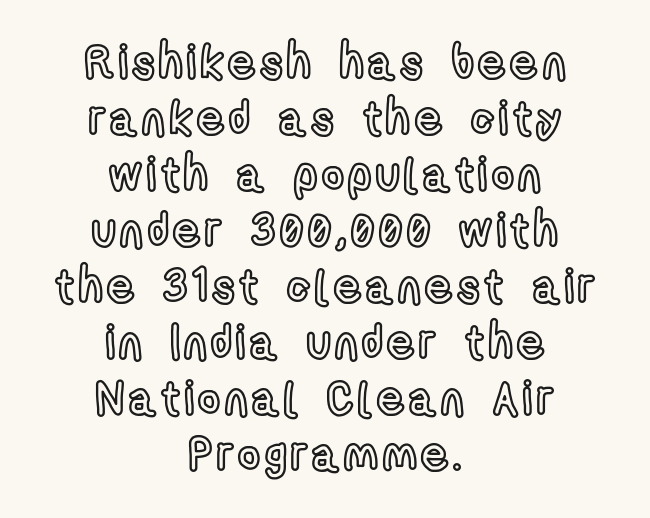
The image shows 47 px condensed type, upright; set centered, line spacing 1.19x, not underlined; a medium x-height.
